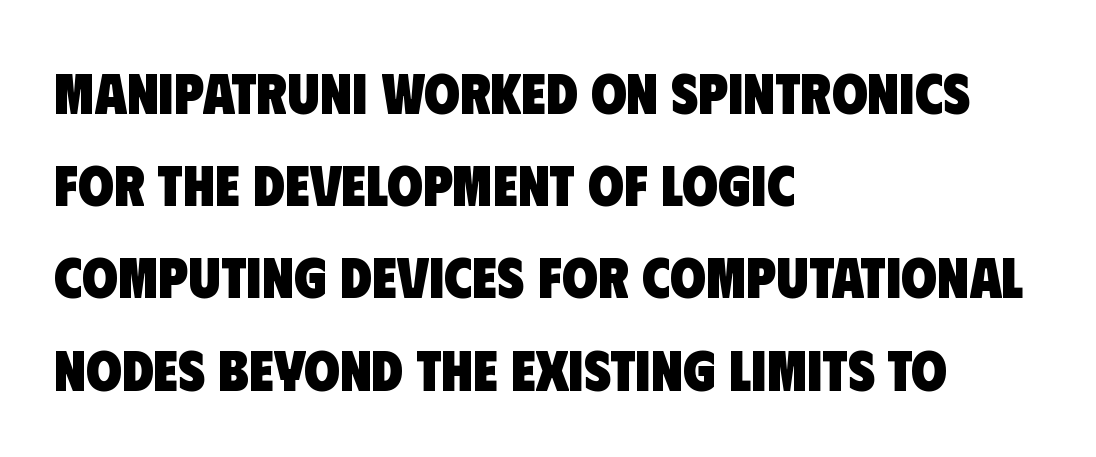
The image shows 58 px heavy, condensed sans-serif type; set left-aligned, normal line spacing (1.59x), normal letter spacing, not underlined; low stroke contrast and a large x-height.
